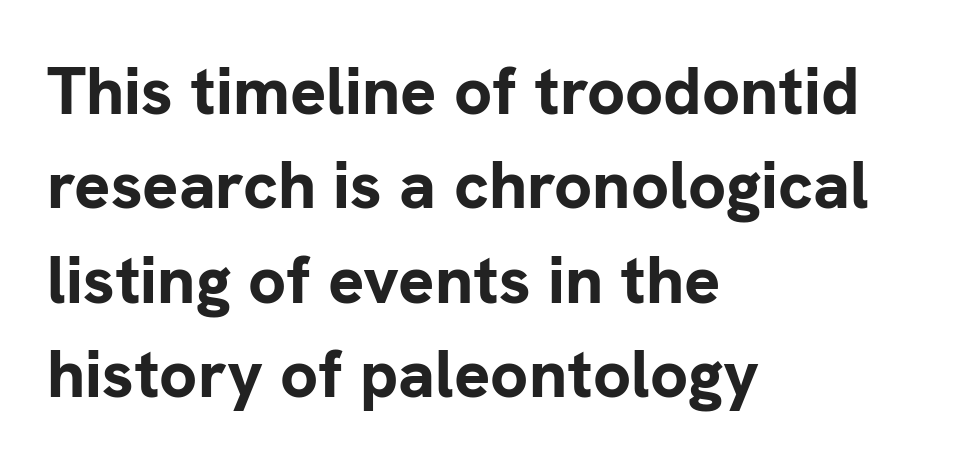
Q: Is the text bold? A: Yes.
Q: Is the text italic (slanted)? A: No, it is upright.
Q: Is the typeface a serif or a sans-serif typeface? A: Sans-serif.
Q: Is the text underlined? A: No.
Q: How is the paragraph aligned? A: Left-aligned.
Q: Is the spacing between letters normal or unusually wide? A: Normal.
Q: Is the spacing between lines tight, normal or loose? A: Normal.
Q: Width (condensed, normal, or wide)? A: Normal.
Q: Stroke contrast? A: Low.
Q: x-height? A: Medium.
Q: Monospaced? A: No.
